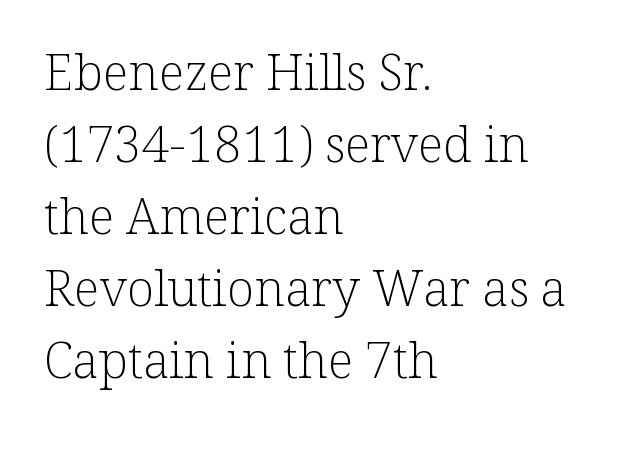
The image shows 50 px light serif type, upright; set left-aligned, normal line spacing (1.44x), normal letter spacing, not underlined; low stroke contrast and a medium x-height.
